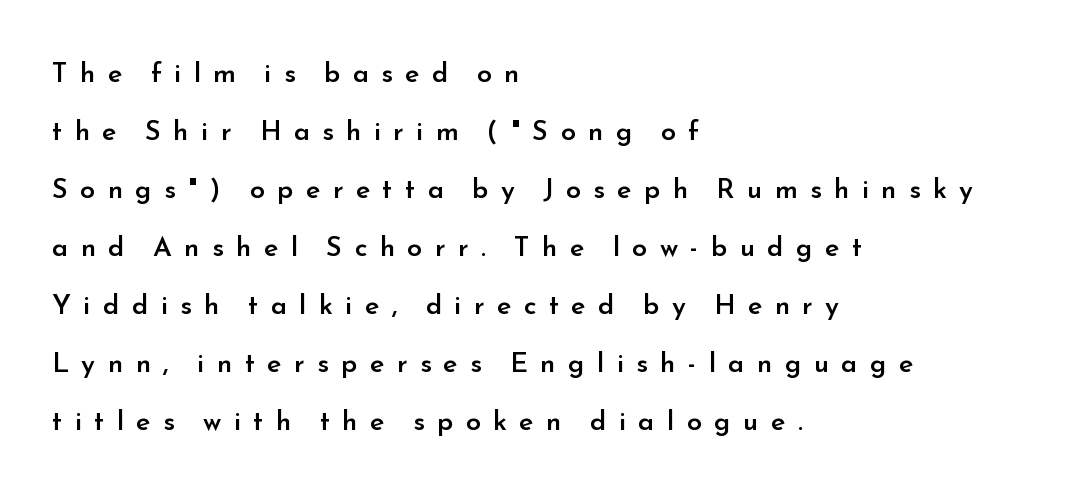
Is the letter spacing exaggerated? Yes — the characters are pushed far apart. A clean baseline with only descenders dipping below it. This rendering uses left alignment, leaving the right contour irregular. Loosely led — the rows are spread out. The strokes are fattened partway — semibold, not bold.
